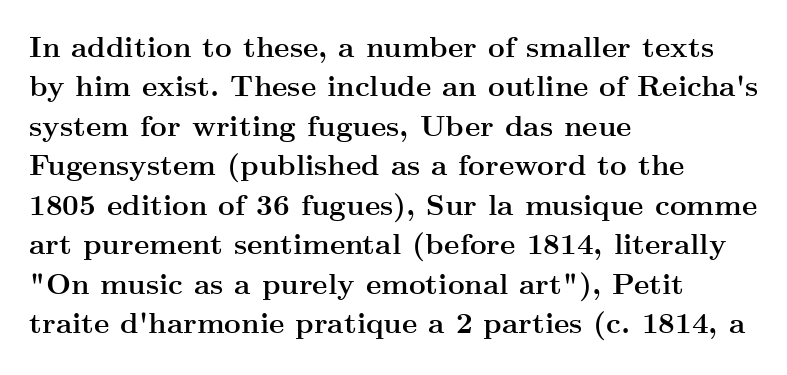
Q: Is the text bold? A: Yes.
Q: Is the text italic (slanted)? A: No, it is upright.
Q: Is the typeface a serif or a sans-serif typeface? A: Serif.
Q: Is the text underlined? A: No.
Q: How is the paragraph aligned? A: Left-aligned.
Q: Is the spacing between letters normal or unusually wide? A: Normal.
Q: Is the spacing between lines tight, normal or loose? A: Normal.
Q: Width (condensed, normal, or wide)? A: Wide.
Q: Stroke contrast? A: Medium.
Q: x-height? A: Small.
Q: Monospaced? A: No.
